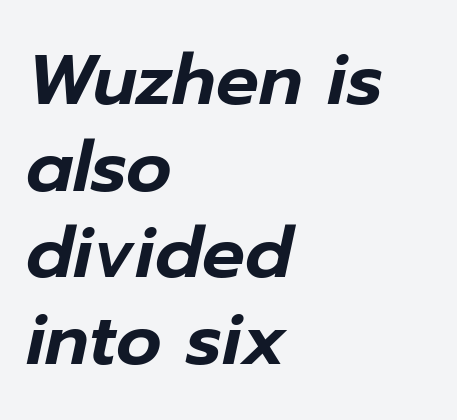
The image shows 71 px text type, italic (leaning right); set left-aligned, line spacing 1.22x, normal letter spacing, not underlined; low stroke contrast and a medium x-height.
